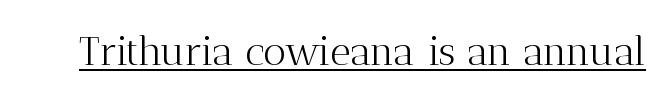
Are there feet on the stems? There are — it's a serif. Look at the tracking — it's just the regular setting, nothing added. The passage shown is not bold in any degree. These lines were composed using upright roman letters.
